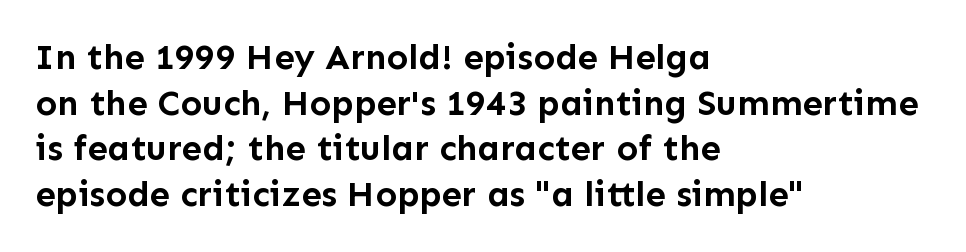
{"serif": "no", "italic": "no", "bold": "yes", "weight": "semibold", "width": "normal", "stroke_contrast": "low", "x_height": "medium", "monospaced": "no", "underline": "no", "align": "left", "line_spacing": "normal", "line_spacing_ratio": 1.27, "letter_spacing": "normal", "letter_spacing_em": 0.0, "glyph_px": 36}
